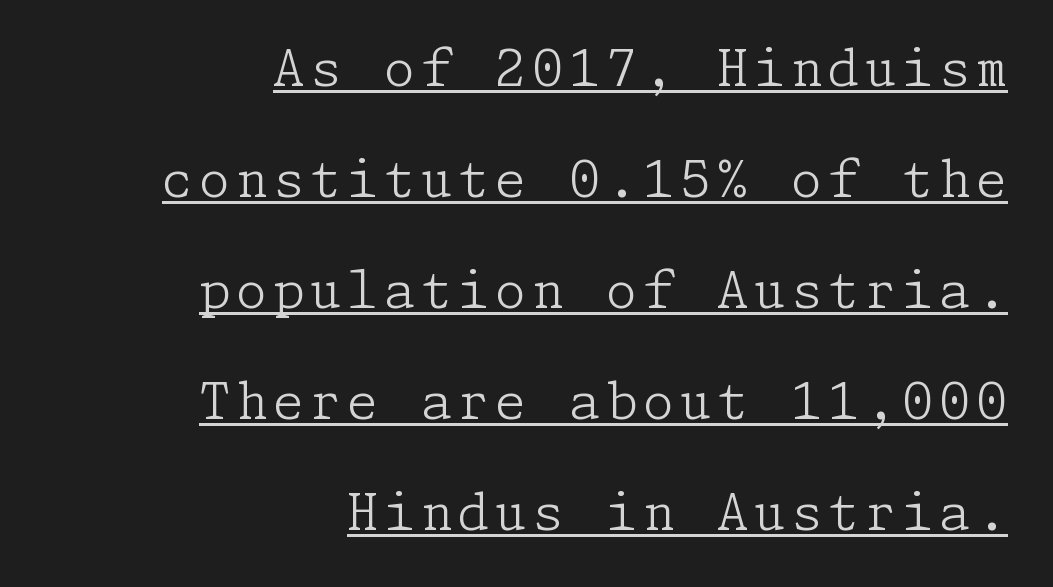
Horizontal bands of white between lines are thick stripes. Check where the strokes stop: tiny serifs finish them off. Students, observe the line beneath the letters — that is underlining. Unbolded letterforms with no extra heft. The passage is arranged like a letterhead date or caption credit — flush right.
